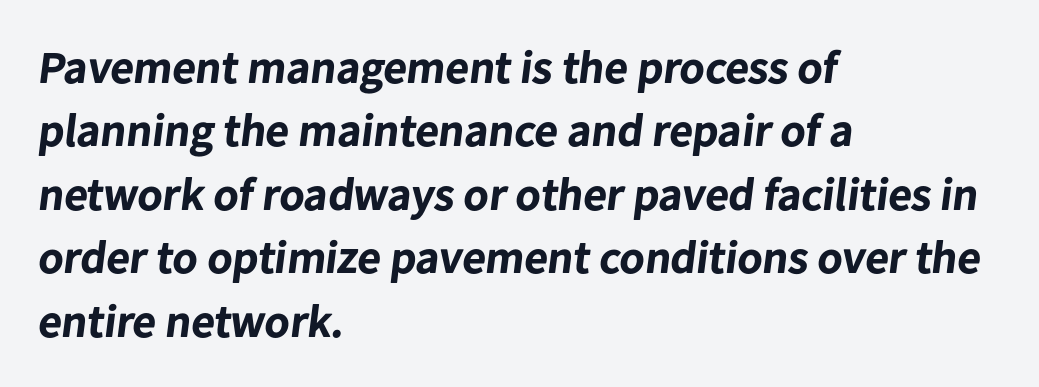
{"serif": "no", "bold": "yes", "weight": "bold", "width": "normal", "stroke_contrast": "low", "x_height": "medium", "monospaced": "no", "underline": "no", "align": "left", "line_spacing": "normal", "line_spacing_ratio": 1.38, "letter_spacing": "normal", "letter_spacing_em": 0.0, "glyph_px": 46}
